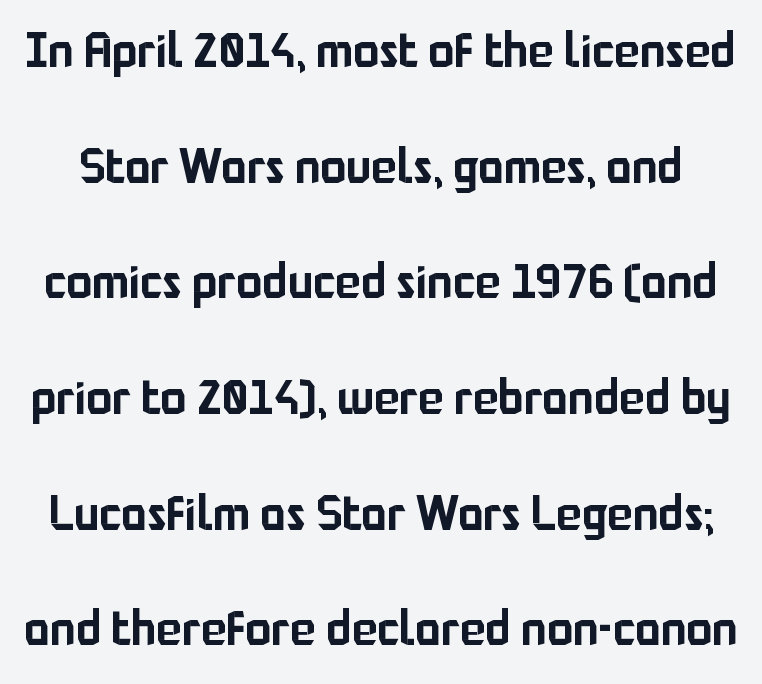
The image shows 48 px sans-serif type, upright; set loose line spacing (2.41x), normal letter spacing, not underlined; low stroke contrast and a medium x-height.
